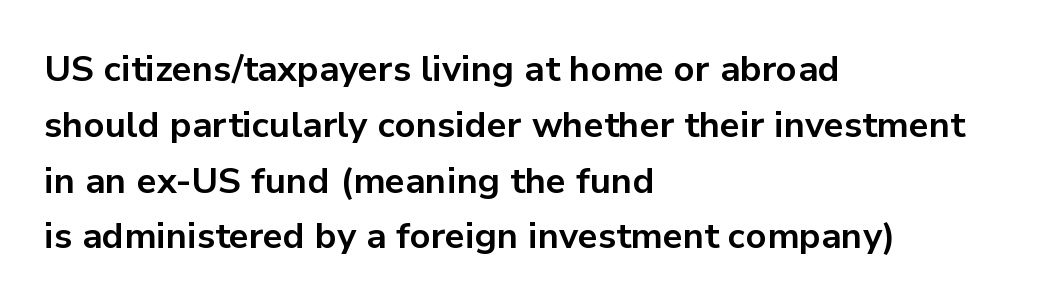
{"serif": "no", "italic": "no", "bold": "yes", "weight": "bold", "width": "normal", "stroke_contrast": "low", "x_height": "medium", "monospaced": "no", "underline": "no", "align": "left", "line_spacing": "normal", "line_spacing_ratio": 1.55, "letter_spacing": "normal", "letter_spacing_em": 0.0, "glyph_px": 36}
